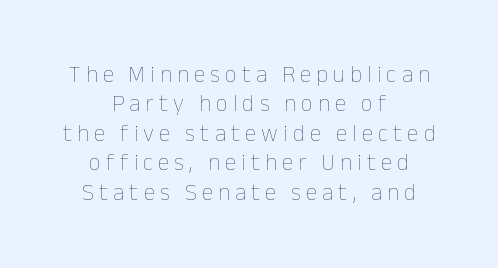
{"italic": "no", "bold": "no", "underline": "no", "align": "center", "line_spacing": "normal", "line_spacing_ratio": 1.28, "letter_spacing": "wide", "letter_spacing_em": 0.23, "glyph_px": 23}
